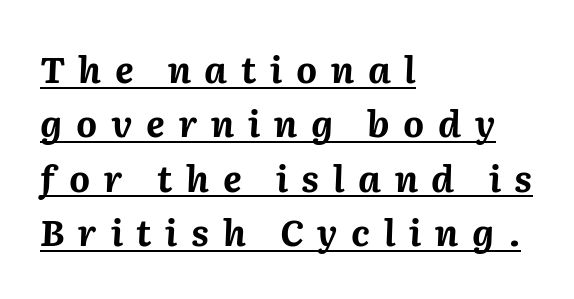
Q: Is the text bold? A: Yes.
Q: Is the text italic (slanted)? A: Yes, it leans right by about 2 degrees.
Q: Is the text underlined? A: Yes.
Q: How is the paragraph aligned? A: Left-aligned.
Q: Is the spacing between letters normal or unusually wide? A: Unusually wide.
Q: Is the spacing between lines tight, normal or loose? A: Normal.
Q: Width (condensed, normal, or wide)? A: Normal.
Q: Stroke contrast? A: Medium.
Q: x-height? A: Medium.
Q: Monospaced? A: No.
